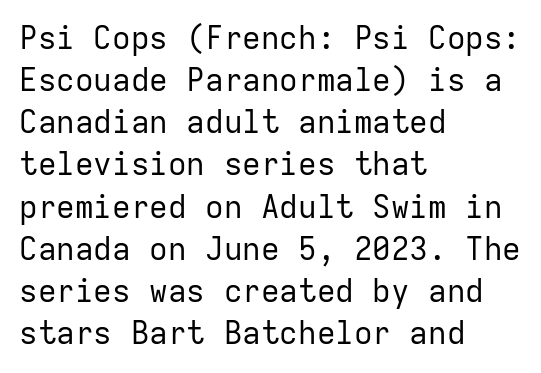
The image shows 31 px regular-weight sans-serif type, upright, monospaced; set left-aligned, normal line spacing (1.36x), normal letter spacing, not underlined; low stroke contrast and a medium x-height.
